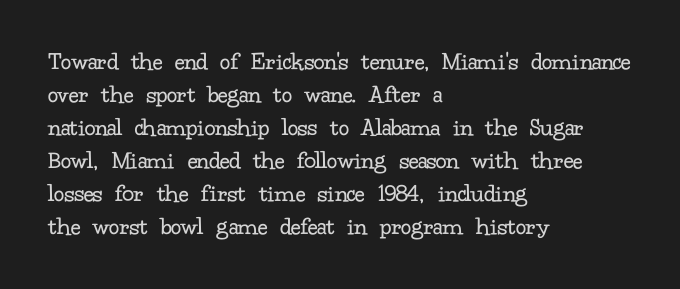
When letters stand straight like this, we call the style roman or upright. These lines sit exactly where default settings would place them. Students, note that the glyphs here touch the page at normal intervals. The passage shown is not bold in any degree. In CSS terms this would be text-align: left. Underlining? Definitely not there.
